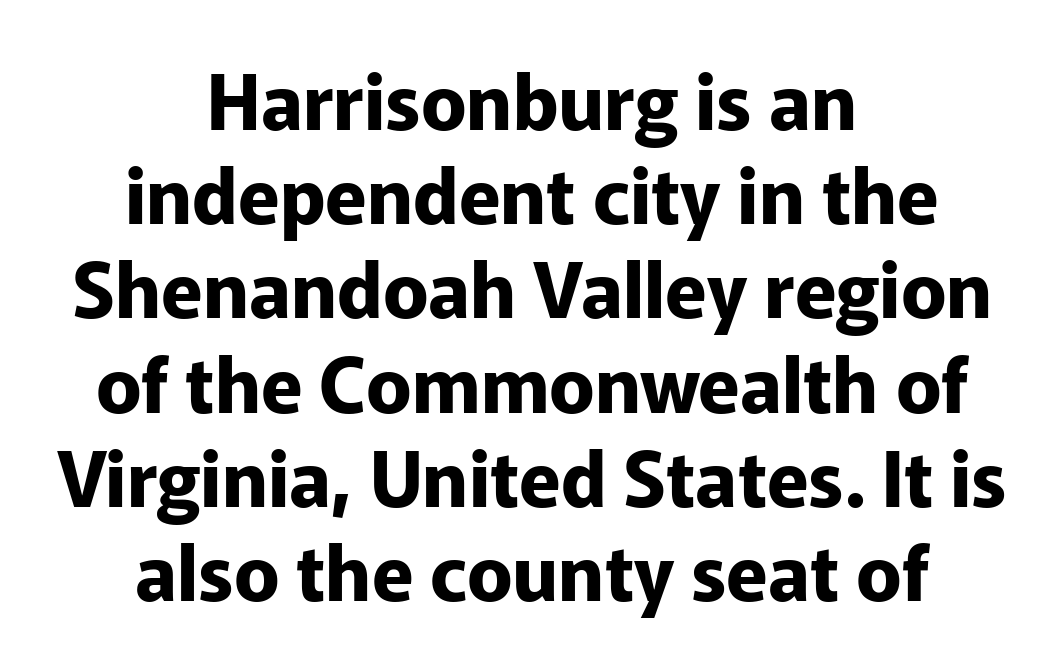
Q: Is the text bold? A: Yes.
Q: Is the text italic (slanted)? A: No, it is upright.
Q: Is the typeface a serif or a sans-serif typeface? A: Sans-serif.
Q: Is the text underlined? A: No.
Q: How is the paragraph aligned? A: Centered.
Q: Is the spacing between letters normal or unusually wide? A: Normal.
Q: Width (condensed, normal, or wide)? A: Normal.
Q: Stroke contrast? A: Low.
Q: x-height? A: Medium.
Q: Monospaced? A: No.
